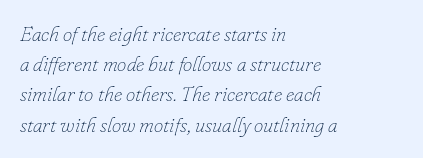
{"italic": "yes", "lean": "right", "slant_degrees": 16, "bold": "no", "underline": "no", "align": "left", "line_spacing": "normal", "line_spacing_ratio": 1.44, "letter_spacing": "normal", "letter_spacing_em": 0.0, "glyph_px": 21}
